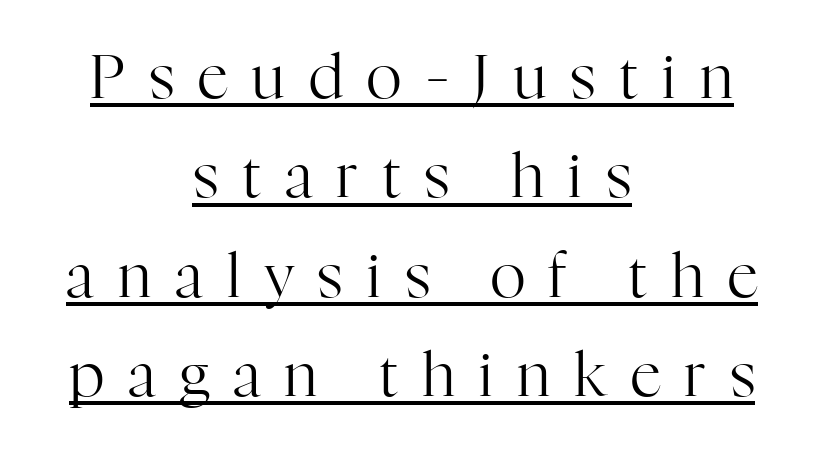
Q: Is the text bold? A: No.
Q: Is the text italic (slanted)? A: No, it is upright.
Q: Is the typeface a serif or a sans-serif typeface? A: Serif.
Q: Is the text underlined? A: Yes.
Q: How is the paragraph aligned? A: Centered.
Q: Is the spacing between letters normal or unusually wide? A: Unusually wide.
Q: Is the spacing between lines tight, normal or loose? A: Normal.
Q: Width (condensed, normal, or wide)? A: Normal.
Q: Stroke contrast? A: High.
Q: x-height? A: Medium.
Q: Monospaced? A: No.
